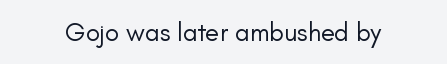
Q: Is the text bold? A: No.
Q: Is the text italic (slanted)? A: No, it is upright.
Q: Is the text underlined? A: No.
Q: Is the spacing between letters normal or unusually wide? A: Normal.
